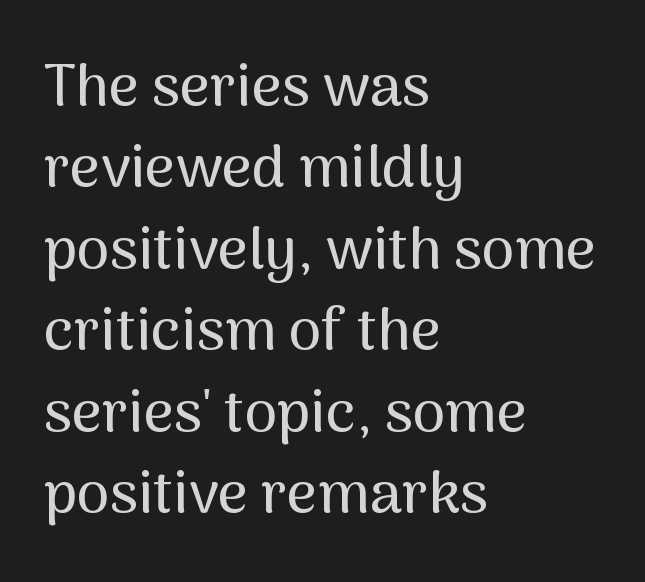
{"serif": "no", "italic": "no", "width": "normal", "stroke_contrast": "medium", "x_height": "medium", "monospaced": "no", "underline": "no", "align": "left", "line_spacing": "normal", "line_spacing_ratio": 1.38, "letter_spacing": "normal", "letter_spacing_em": 0.0, "glyph_px": 59}
